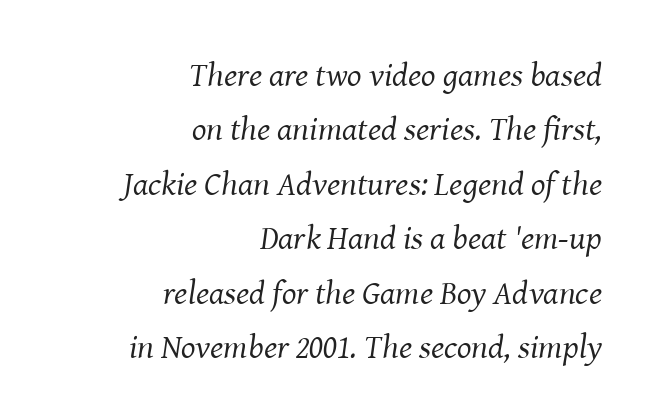
{"serif": "yes", "italic": "yes", "lean": "right", "slant_degrees": 8, "bold": "no", "weight": "regular", "width": "normal", "stroke_contrast": "medium", "x_height": "medium", "monospaced": "no", "underline": "no", "align": "right", "line_spacing": "normal", "line_spacing_ratio": 1.6, "letter_spacing": "normal", "letter_spacing_em": 0.0, "glyph_px": 34}
